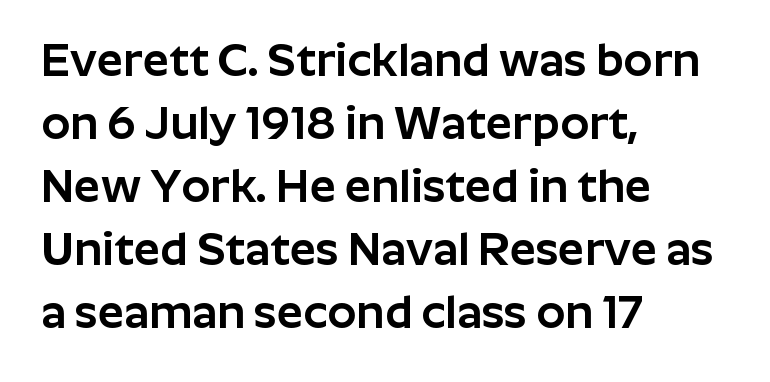
{"serif": "no", "italic": "no", "width": "normal", "stroke_contrast": "low", "x_height": "medium", "monospaced": "no", "underline": "no", "align": "left", "line_spacing": "normal", "line_spacing_ratio": 1.37, "letter_spacing": "normal", "letter_spacing_em": 0.0, "glyph_px": 46}
